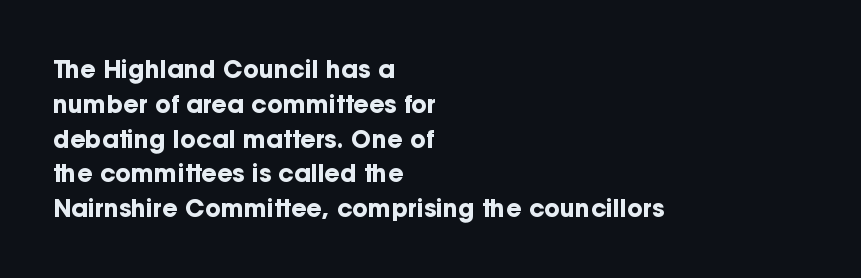
{"italic": "no", "bold": "yes", "underline": "no", "align": "left", "line_spacing": "normal", "line_spacing_ratio": 1.45, "letter_spacing": "normal", "letter_spacing_em": 0.0, "glyph_px": 24}
